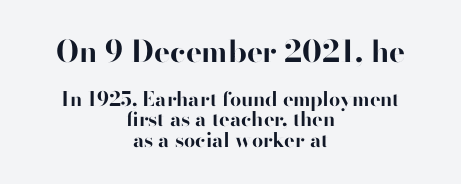
The designer gave the opening block more size than the closing block. Summary of vertical rhythm: compact, with narrow interline spacing. Strokes here are thick enough to call this a true bold. Regarding serifs, this sample does without them.
